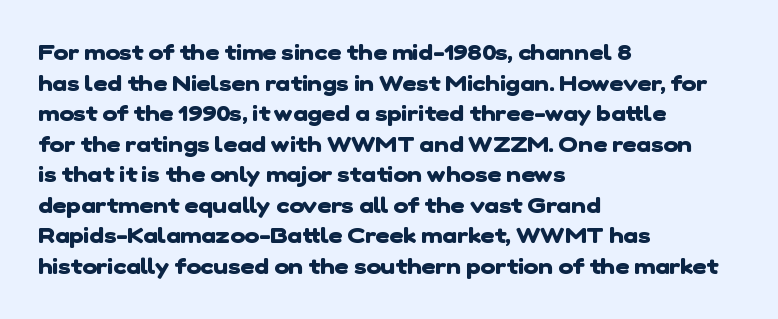
{"bold": "yes", "underline": "no", "align": "left", "line_spacing": "normal", "line_spacing_ratio": 1.39, "letter_spacing": "normal", "letter_spacing_em": 0.0, "glyph_px": 22}
